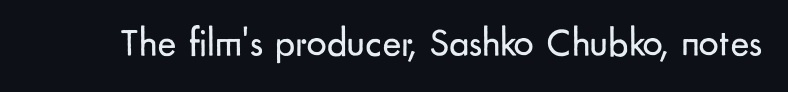
What stands out about the letter spacing? Nothing — it is the standard amount. Is this a heavy cut? Hardly; it is regular or lighter. Each letter keeps its own natural width here, so spacing adapts to shape. If you drew a line through each stem, it would be perfectly vertical. I'd call this a sans setting — the letters go barefoot.
